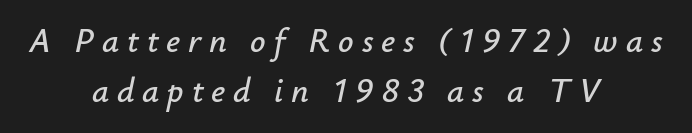
The image shows 34 px text type, italic (leaning right); set centered, normal line spacing (1.46x), unusually wide letter spacing (+0.23 em), not underlined; low stroke contrast and a small x-height.
